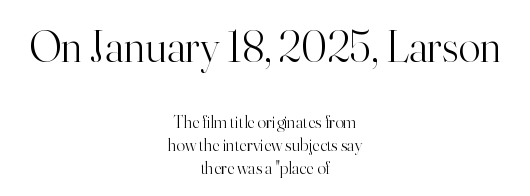
Unmarked baselines from the first word to the last. The passage shown is typed in a proportional face where columns would drift. Spacing between characters is what you'd get straight out of the box. Does the type have serifs? Yes, each stem ends in a small foot. Interline gaps are of average width in this sample.
